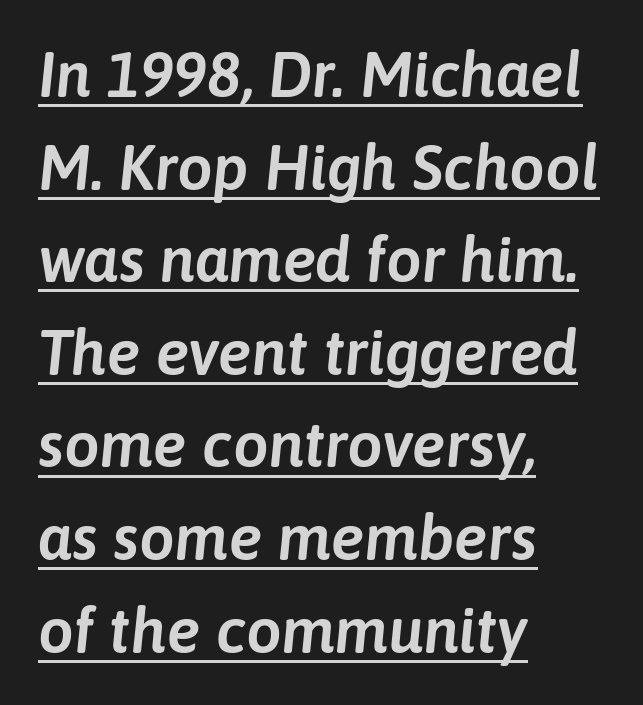
Q: Is the text italic (slanted)? A: Yes, it leans right by about 6 degrees.
Q: Is the text underlined? A: Yes.
Q: How is the paragraph aligned? A: Left-aligned.
Q: Is the spacing between letters normal or unusually wide? A: Normal.
Q: Is the spacing between lines tight, normal or loose? A: Normal.
Q: Width (condensed, normal, or wide)? A: Normal.
Q: Stroke contrast? A: Low.
Q: x-height? A: Medium.
Q: Monospaced? A: No.
